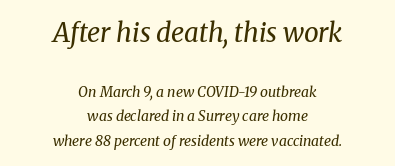
The image shows 26 px text type, italic (leaning right); set centered, line spacing 1.76x, normal letter spacing, not underlined; the first (top) block is 1.86x larger.
